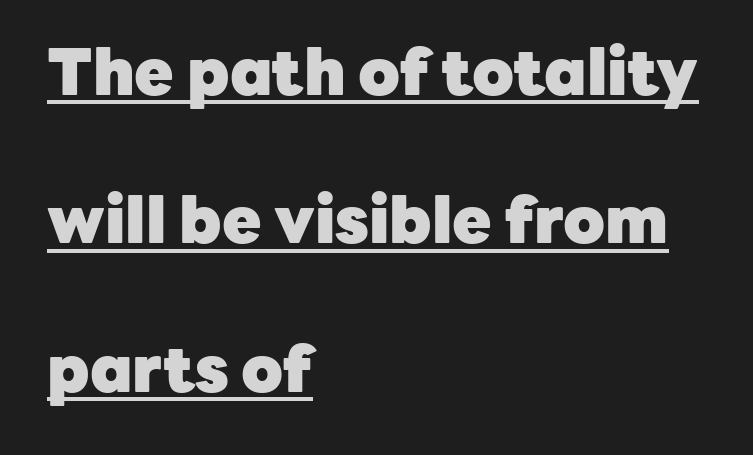
Type style note: lacks serifs. The face used here has the dense, thick strokes of a bold. The rendering uses natural spacing where letterforms have individual widths. Every character sits straight up, as roman type does. These lines stack with their left ends in a neat column. These characters rest on top of a visible drawn line.
